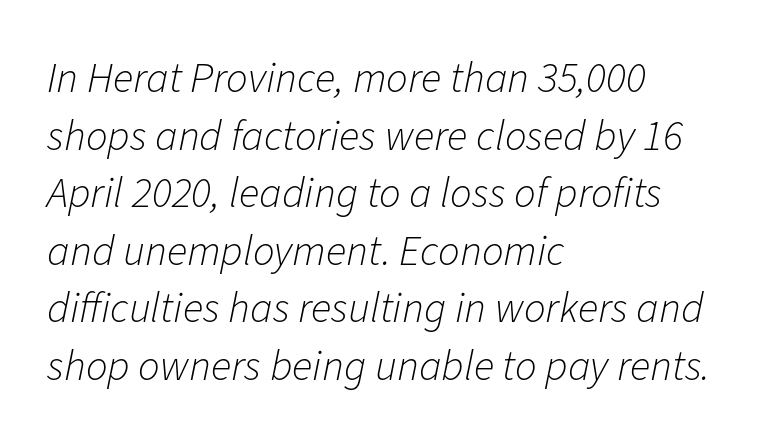
The image shows 43 px light type, italic (leaning right); set left-aligned, normal line spacing (1.34x), normal letter spacing, not underlined; low stroke contrast and a medium x-height.
